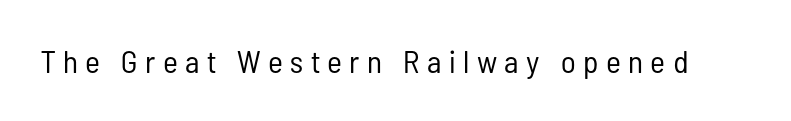
Spacing verdict: proportional, widths tailored to each character. Descender tails drop into unmarked territory. The font's upright variant was chosen for this text. The strokes carry an ordinary text weight at most.
